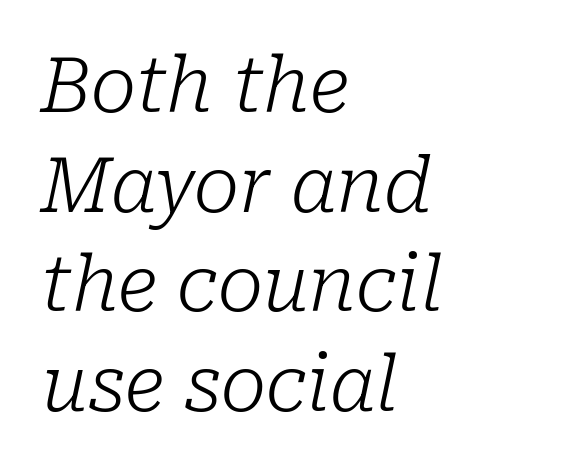
The image shows 76 px light serif type, italic (leaning right); set left-aligned, normal line spacing (1.31x), normal letter spacing, not underlined; low stroke contrast and a medium x-height.
